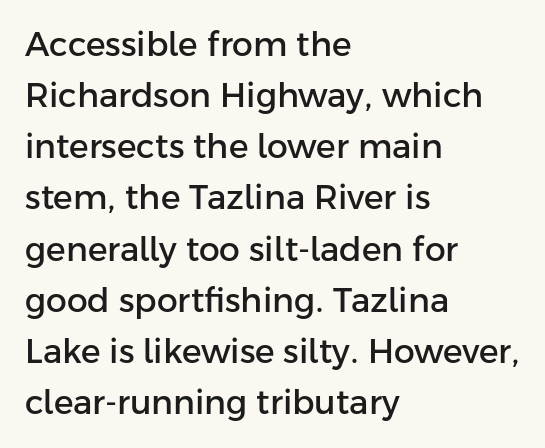
{"serif": "no", "italic": "no", "width": "normal", "stroke_contrast": "low", "x_height": "medium", "monospaced": "no", "underline": "no", "align": "left", "line_spacing": "normal", "line_spacing_ratio": 1.55, "letter_spacing": "normal", "letter_spacing_em": 0.0, "glyph_px": 33}
